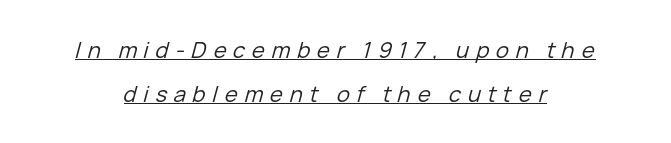
The image shows 22 px text type, italic (leaning right); set centered, loose line spacing (1.99x), unusually wide letter spacing (+0.31 em), underlined.
